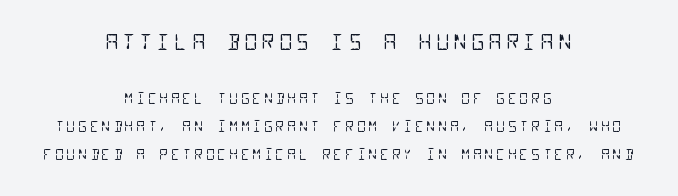
Q: Is the text bold? A: No.
Q: Is the text underlined? A: No.
Q: How is the paragraph aligned? A: Centered.
Q: Is the spacing between lines tight, normal or loose? A: Loose.
Q: Which block of text is set in a larger size, the first (top) or the second (bottom)? A: The first (top) one.
